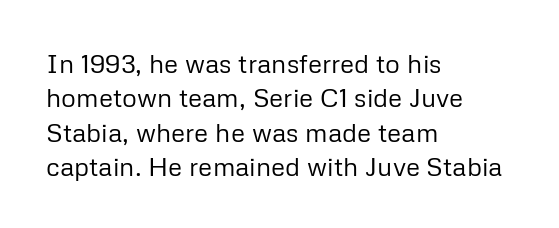
Leftover space on each line is placed entirely after the last word. Notice how the stems are strictly vertical — no italics here. The rendering uses a moderate line-height, typical for paragraphs. Underlining? Definitely not there. A light-to-regular cut is what we see here.
